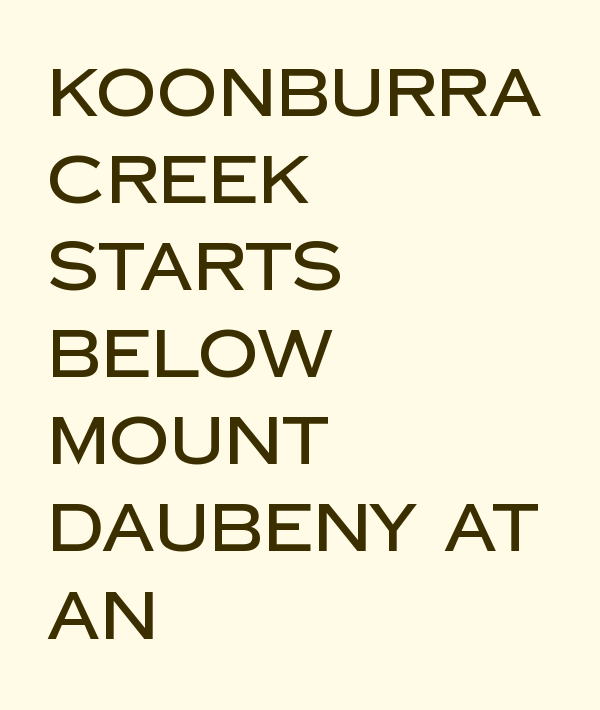
{"serif": "no", "italic": "no", "width": "normal", "stroke_contrast": "low", "x_height": "large", "monospaced": "no", "underline": "no", "align": "left", "line_spacing": "normal", "line_spacing_ratio": 1.3, "letter_spacing": "normal", "letter_spacing_em": 0.0, "glyph_px": 67}
